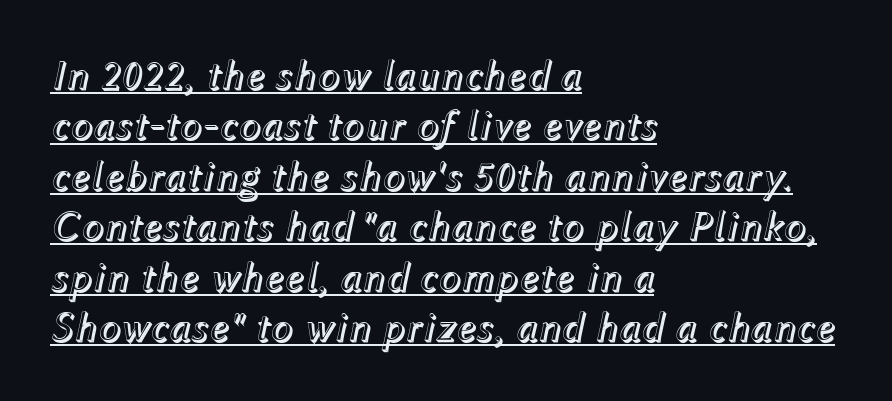
The image shows 42 px text type, italic (leaning right); set left-aligned, line spacing 1.2x, normal letter spacing, underlined; a medium x-height.
